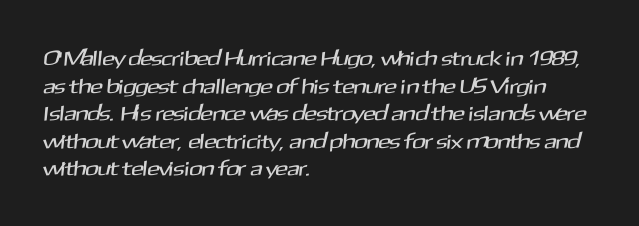
{"underline": "no", "align": "left", "line_spacing": "normal", "line_spacing_ratio": 1.31, "letter_spacing": "normal", "letter_spacing_em": 0.0, "glyph_px": 21}
